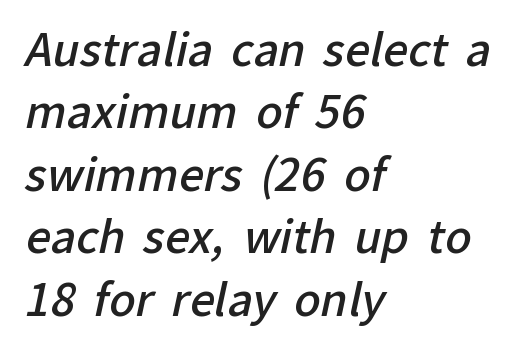
{"serif": "no", "bold": "semi", "weight": "semibold", "width": "normal", "stroke_contrast": "low", "x_height": "medium", "monospaced": "no", "underline": "no", "align": "left", "line_spacing": "normal", "line_spacing_ratio": 1.42, "letter_spacing": "normal", "letter_spacing_em": 0.0, "glyph_px": 44}
